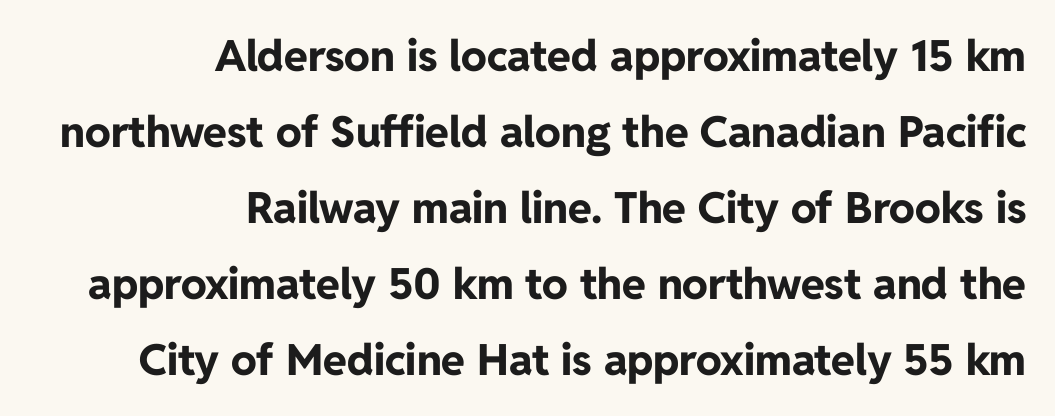
As a designer I'd log this as weight 700, bold. A typesetter would call this proportional, since set widths differ per character. You can tell from the bare stems that sans-serif type was used. Italic: no, the glyphs are upright roman.
